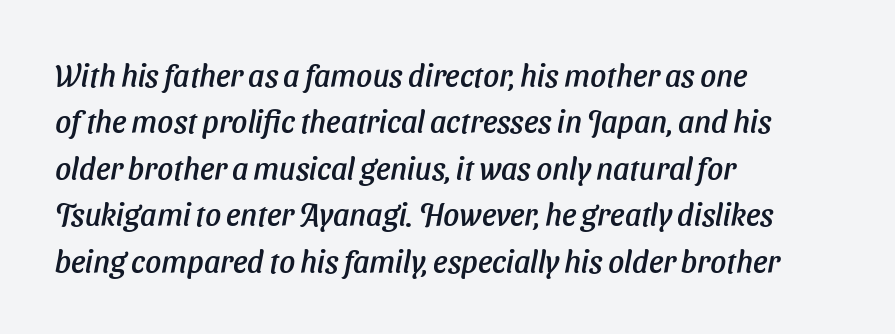
The image shows 31 px text type, italic (leaning right); set left-aligned, normal line spacing (1.5x), normal letter spacing, not underlined; low stroke contrast and a medium x-height.
